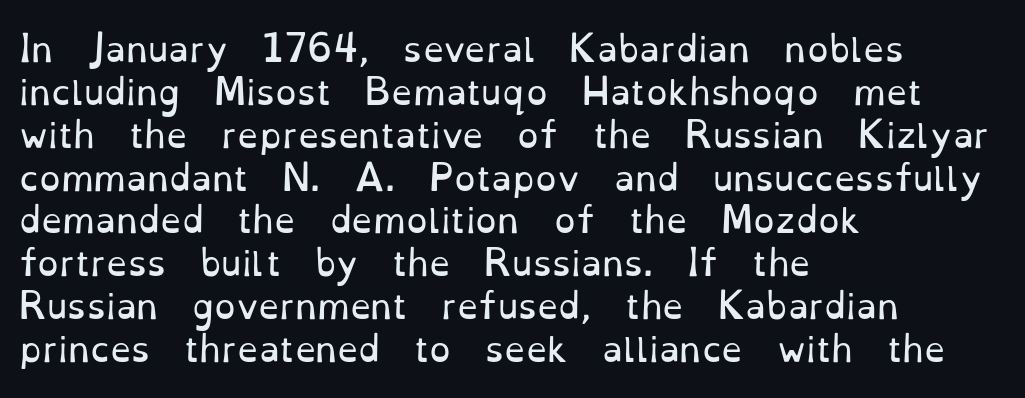
The image shows 34 px regular-weight type, upright; set left-aligned, normal line spacing (1.26x), normal letter spacing, not underlined; low stroke contrast and a small x-height.
